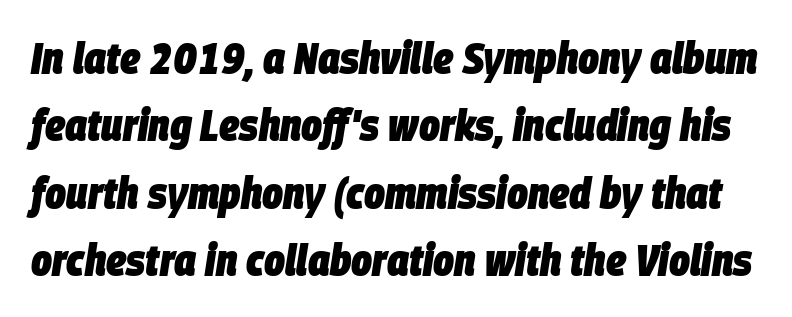
Spacing between characters is what you'd get straight out of the box. How would I describe the line gaps? Plain and ordinary. Tall strokes in this sample are angled rather than plumb. These lines carry a lot of weight — the face is fully bold.
